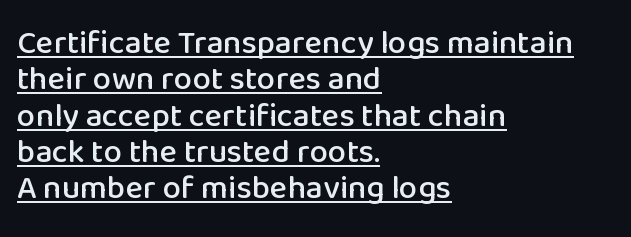
The image shows 33 px sans-serif type, upright; set left-aligned, tight line spacing (1.1x), normal letter spacing, underlined; low stroke contrast and a medium x-height.
